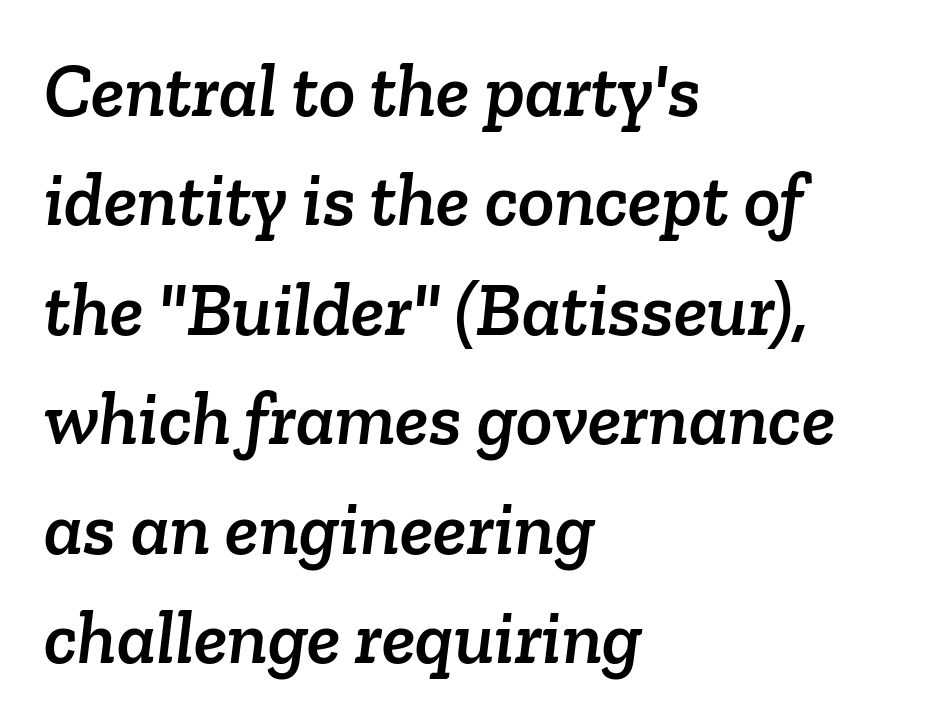
{"serif": "yes", "width": "normal", "stroke_contrast": "low", "x_height": "medium", "monospaced": "no", "underline": "no", "align": "left", "line_spacing": "normal", "line_spacing_ratio": 1.44, "letter_spacing": "normal", "letter_spacing_em": 0.0, "glyph_px": 76}
